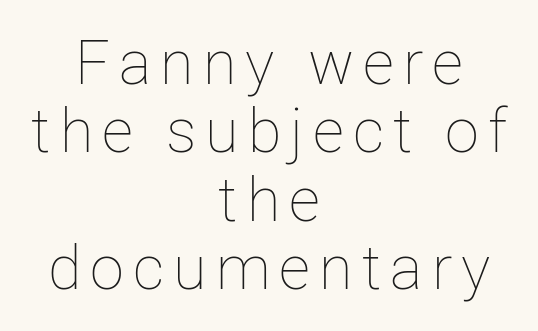
Q: Is the text bold? A: No.
Q: Is the text italic (slanted)? A: No, it is upright.
Q: Is the text underlined? A: No.
Q: How is the paragraph aligned? A: Centered.
Q: Is the spacing between lines tight, normal or loose? A: Tight.
Q: Width (condensed, normal, or wide)? A: Normal.
Q: Stroke contrast? A: Low.
Q: x-height? A: Medium.
Q: Monospaced? A: No.
